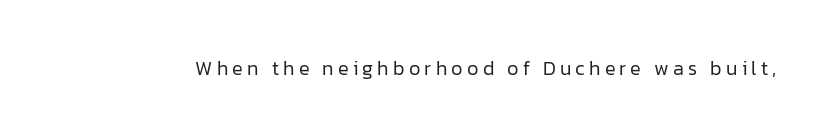
Q: Is the text bold? A: No.
Q: Is the text italic (slanted)? A: No, it is upright.
Q: Is the text underlined? A: No.
Q: Is the spacing between letters normal or unusually wide? A: Unusually wide.
